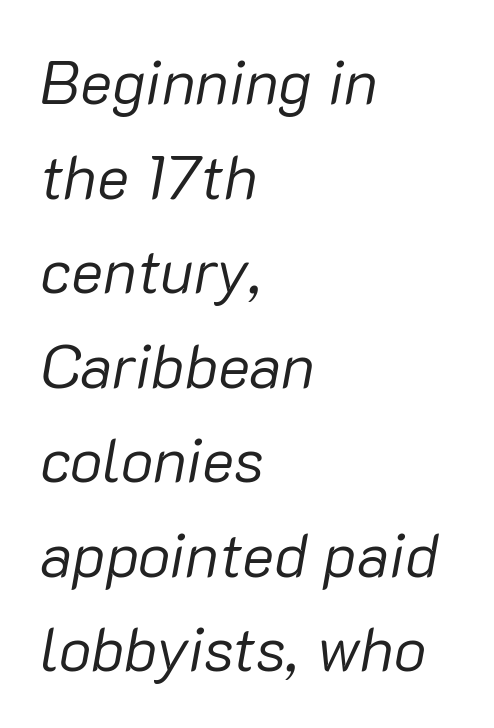
{"italic": "yes", "lean": "right", "slant_degrees": 10, "bold": "no", "weight": "regular", "width": "normal", "stroke_contrast": "low", "x_height": "medium", "monospaced": "no", "underline": "no", "align": "left", "line_spacing": "normal", "line_spacing_ratio": 1.55, "letter_spacing": "normal", "letter_spacing_em": 0.0, "glyph_px": 61}
